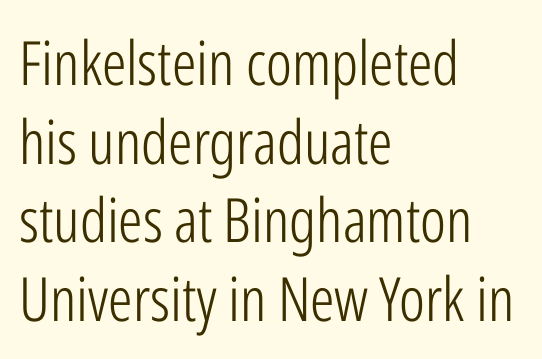
Each letter's strokes conclude bluntly, with no projecting serifs. A light-to-regular cut is what we see here. Default kerning and tracking; the words read as compact shapes. Normally led — the rows are evenly, conventionally spaced. The font's upright variant was chosen for this text.
